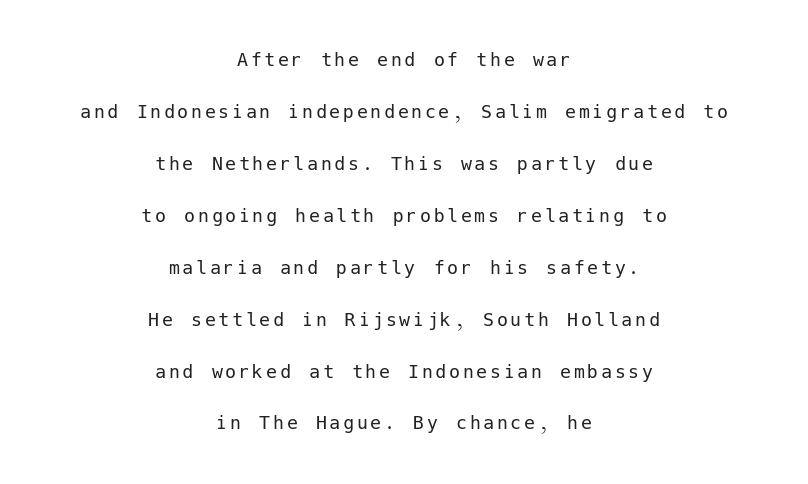
Q: Is the text bold? A: No.
Q: Is the text italic (slanted)? A: No, it is upright.
Q: Is the text underlined? A: No.
Q: How is the paragraph aligned? A: Centered.
Q: Is the spacing between lines tight, normal or loose? A: Loose.
